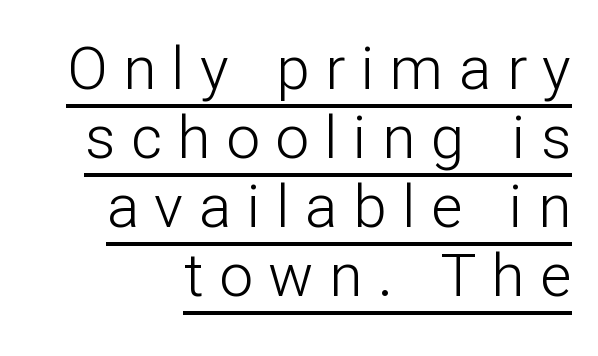
The image shows 60 px light sans-serif type, upright; set right-aligned, tight line spacing (1.15x), unusually wide letter spacing (+0.26 em), underlined; low stroke contrast and a medium x-height.
